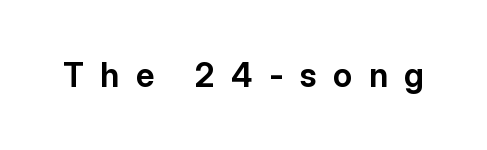
The image shows 33 px bold sans-serif type, upright; set unusually wide letter spacing (+0.5 em), not underlined; low stroke contrast and a medium x-height.
